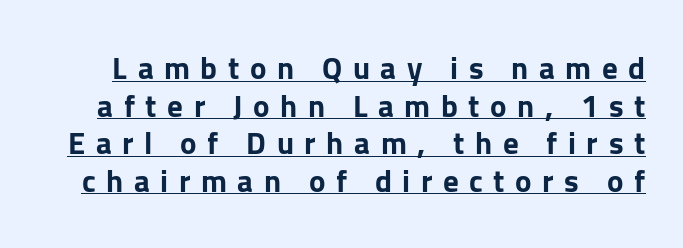
The image shows 31 px bold sans-serif type, upright; set line spacing 1.21x, unusually wide letter spacing (+0.34 em), underlined; low stroke contrast and a medium x-height.
